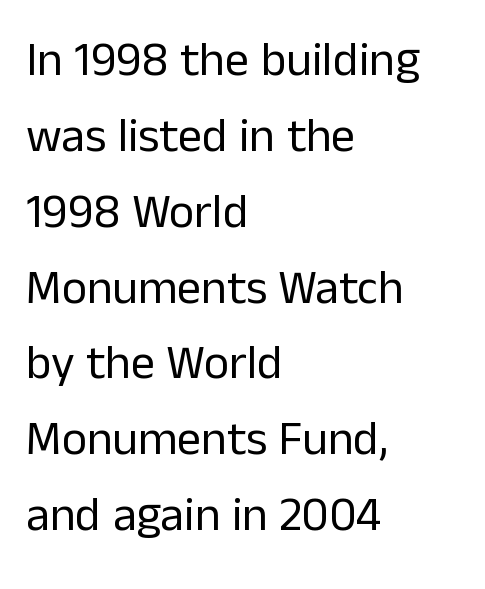
The specimen reads as upright at a glance. Is the stroke heavy? The answer is a plain regular-or-lighter. Any mark beneath the type? The region is blank. Interline gaps are of average width in this sample.
